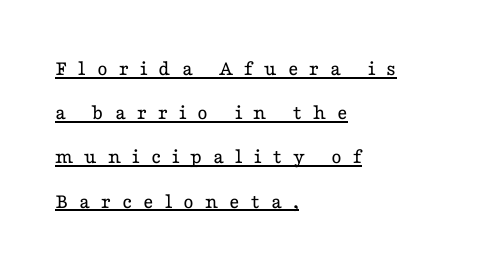
The image shows 22 px text type, upright; set left-aligned, loose line spacing (2.01x), unusually wide letter spacing (+0.5 em), underlined.
